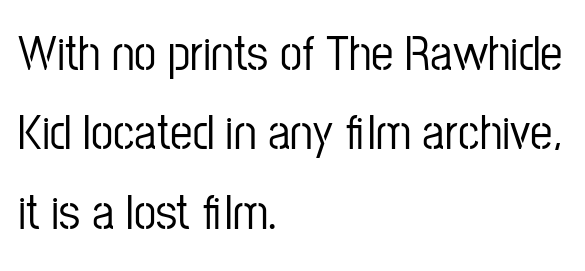
Style check: upright. Line spacing here is normal. Is the letter spacing exaggerated? No — it looks like the ordinary default. A student would call this left alignment; a typographer would say flush left, rag right.
